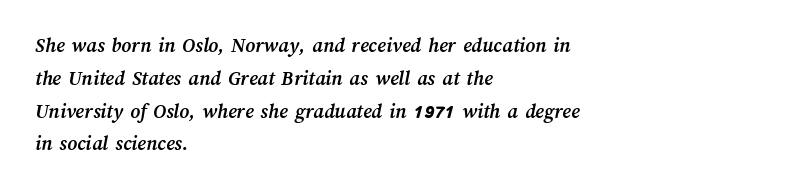
The baseline area is clear. Does extra space separate the letters? No, they use regular spacing. Evenly set lines give the paragraph a standard silhouette. These words are printed bold, with thick strokes throughout. Is the block centered? No — it sits flush against the left margin.
